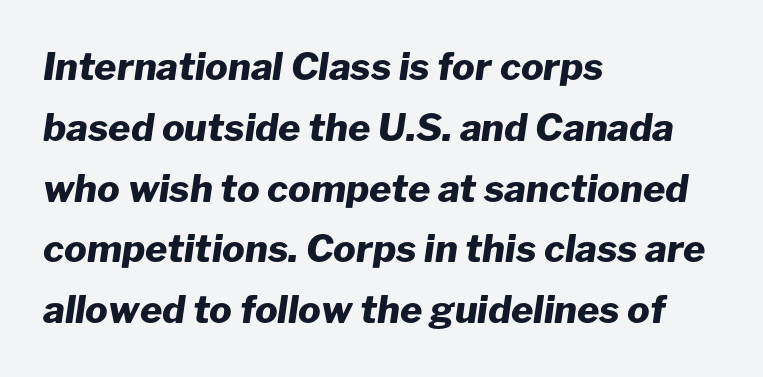
Every character sits at an angle, as italics do. Caption: multi-line text, flush left, ragged right. A typesetter would call this proportional, since set widths differ per character. Regular leading. Set as a true bold cut, around the 700 mark.
